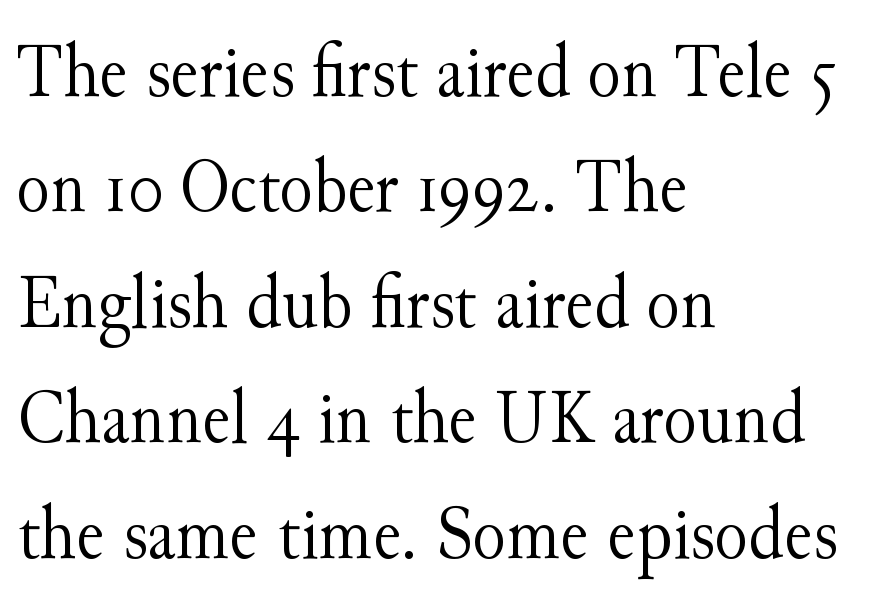
Q: Is the text bold? A: No.
Q: Is the text italic (slanted)? A: No, it is upright.
Q: Is the typeface a serif or a sans-serif typeface? A: Serif.
Q: Is the text underlined? A: No.
Q: How is the paragraph aligned? A: Left-aligned.
Q: Is the spacing between letters normal or unusually wide? A: Normal.
Q: Is the spacing between lines tight, normal or loose? A: Normal.
Q: Width (condensed, normal, or wide)? A: Normal.
Q: Stroke contrast? A: Medium.
Q: x-height? A: Small.
Q: Monospaced? A: No.
